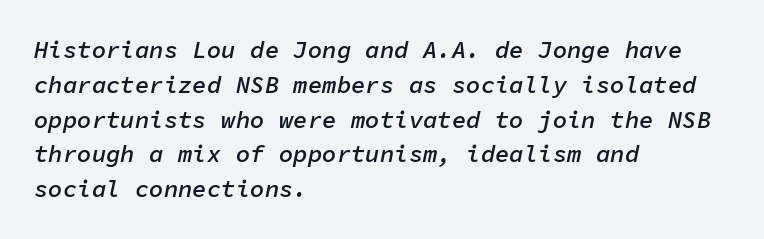
What stands out about the letter spacing? Nothing — it is the standard amount. What weight is shown? A semibold, between regular and bold. Type without underlining. Notice how descenders clear the ascenders below comfortably — that's standard leading. Notice how the stems are inclined rather than vertical — that's the hallmark of italics. Line starts are locked; line ends wander.
